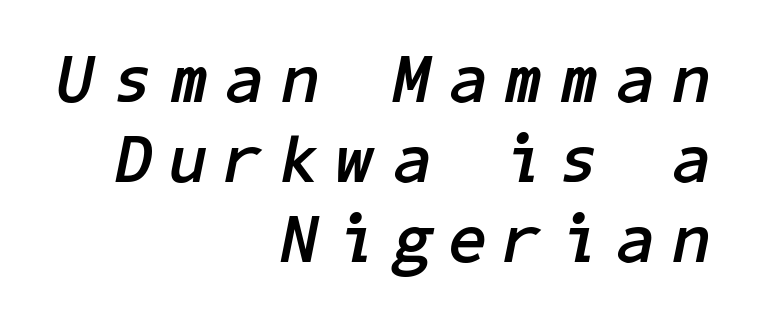
The passage is arranged like a letterhead date or caption credit — flush right. Heavy-handed strokes throughout: this text is bold. Letter spacing: wide. The glyphs look as if they've been sheared to an angle.
